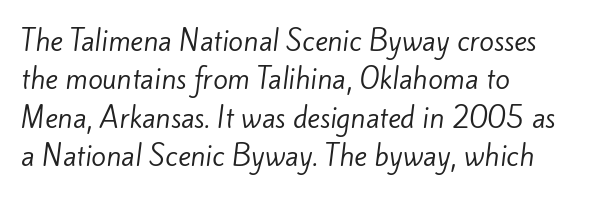
Q: Is the text bold? A: No.
Q: Is the text underlined? A: No.
Q: How is the paragraph aligned? A: Left-aligned.
Q: Is the spacing between letters normal or unusually wide? A: Normal.
Q: Is the spacing between lines tight, normal or loose? A: Normal.
